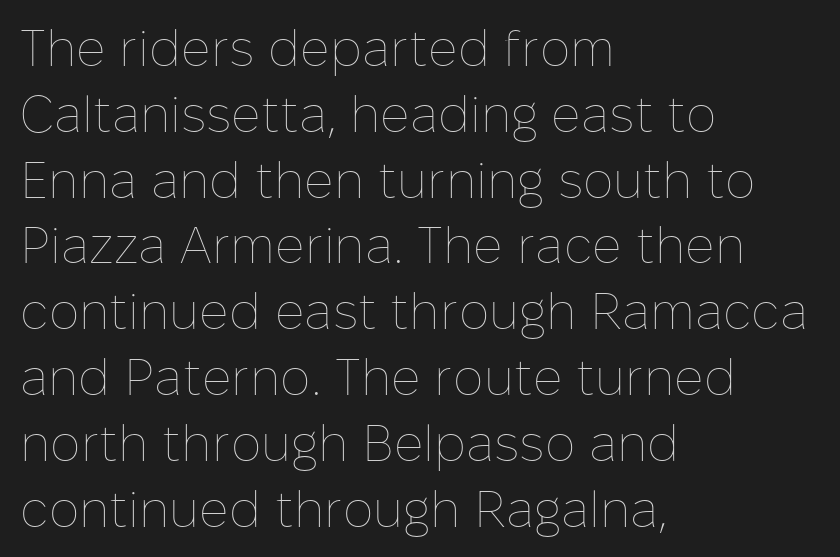
{"italic": "no", "bold": "no", "weight": "thin", "width": "normal", "stroke_contrast": "low", "x_height": "medium", "monospaced": "no", "underline": "no", "align": "left", "line_spacing": "normal", "line_spacing_ratio": 1.29, "letter_spacing": "normal", "letter_spacing_em": 0.0, "glyph_px": 51}
